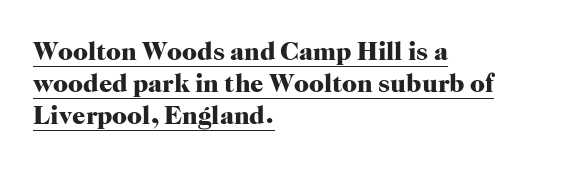
Q: Is the text bold? A: Yes.
Q: Is the text italic (slanted)? A: No, it is upright.
Q: Is the text underlined? A: Yes.
Q: How is the paragraph aligned? A: Left-aligned.
Q: Is the spacing between letters normal or unusually wide? A: Normal.
